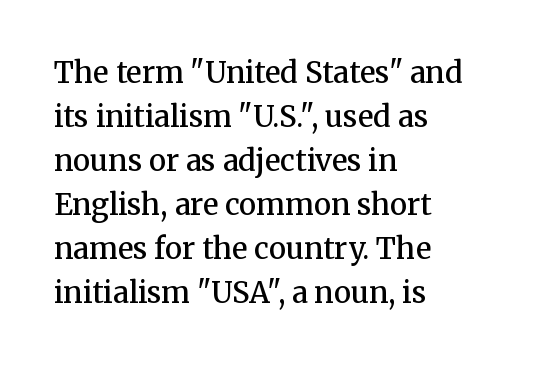
The image shows 29 px semibold serif type, upright; set left-aligned, normal line spacing (1.52x), normal letter spacing, not underlined; medium stroke contrast and a medium x-height.
